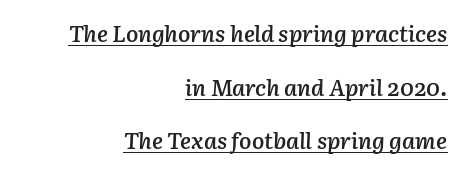
The passage shown stacks its lines with a broad gap. The typesetter has applied underlining to the passage shown. Strokes here are thickened, but only to semibold level. Rendered with sloped, italic letterforms. Each line ends at the same right margin while the left side varies. Honestly, the letter spacing is just normal — you wouldn't notice it.
